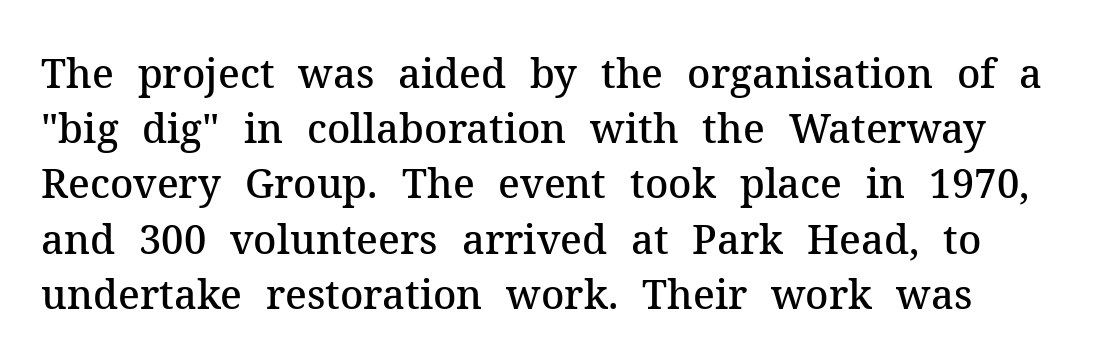
The image shows 40 px semibold serif type, upright; set normal line spacing (1.38x), normal letter spacing, not underlined; medium stroke contrast and a medium x-height.
